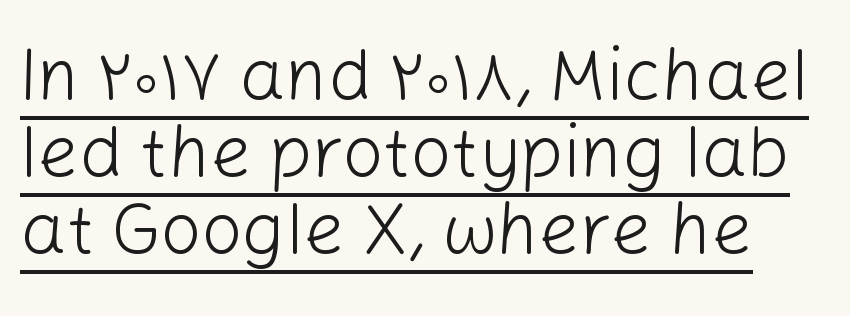
Caption: face not bold, strokes unweighted. Inter-character spacing is left at the font's built-in metrics. Every word sits above its own underline. Looks like regular typesetting: each glyph gets only the width it needs.
